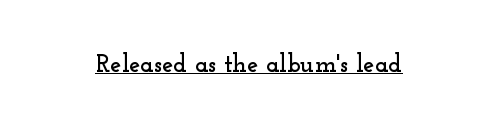
Q: Is the text italic (slanted)? A: No, it is upright.
Q: Is the text underlined? A: Yes.
Q: Is the spacing between letters normal or unusually wide? A: Normal.
